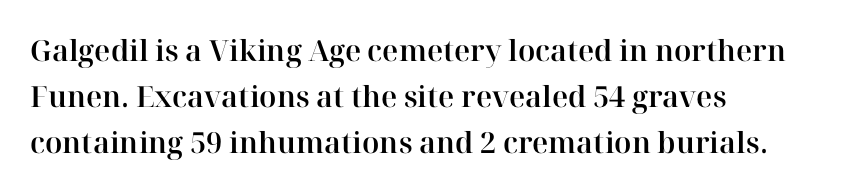
The image shows 29 px serif type, upright; set left-aligned, normal line spacing (1.58x), normal letter spacing, not underlined; high stroke contrast and a medium x-height.
